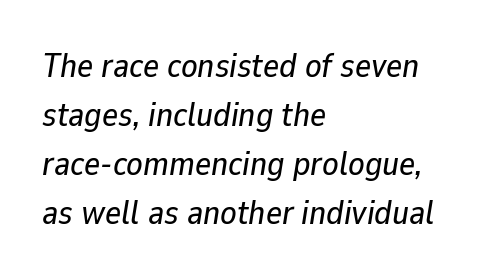
Q: Is the text italic (slanted)? A: Yes, it leans right by about 9 degrees.
Q: Is the text underlined? A: No.
Q: How is the paragraph aligned? A: Left-aligned.
Q: Is the spacing between letters normal or unusually wide? A: Normal.
Q: Is the spacing between lines tight, normal or loose? A: Normal.
Q: Width (condensed, normal, or wide)? A: Normal.
Q: Stroke contrast? A: Low.
Q: x-height? A: Medium.
Q: Monospaced? A: No.
